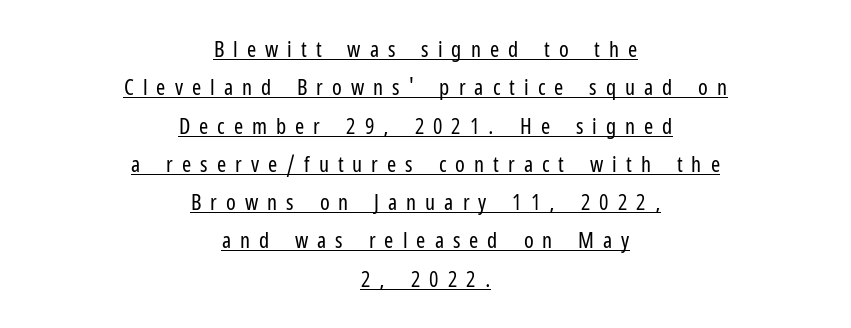
{"italic": "no", "bold": "no", "underline": "yes", "align": "center", "line_spacing_ratio": 1.74, "letter_spacing": "wide", "letter_spacing_em": 0.41, "glyph_px": 22}
